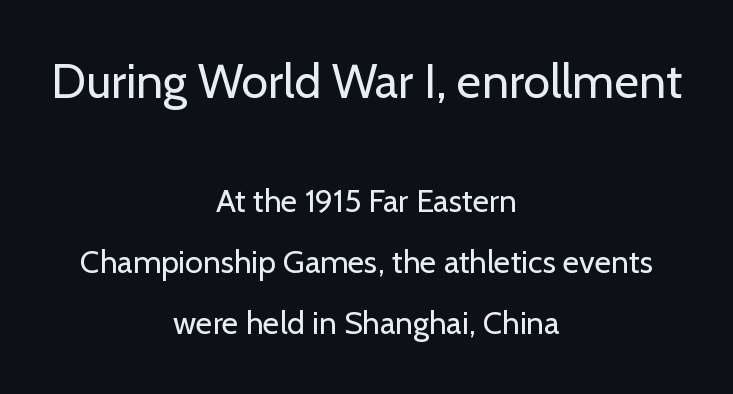
Q: Is the text bold? A: No.
Q: Is the text italic (slanted)? A: No, it is upright.
Q: Is the typeface a serif or a sans-serif typeface? A: Sans-serif.
Q: Is the text underlined? A: No.
Q: How is the paragraph aligned? A: Centered.
Q: Is the spacing between letters normal or unusually wide? A: Normal.
Q: Is the spacing between lines tight, normal or loose? A: Loose.
Q: Which block of text is set in a larger size, the first (top) or the second (bottom)? A: The first (top) one.
Q: Width (condensed, normal, or wide)? A: Normal.
Q: Stroke contrast? A: Low.
Q: x-height? A: Medium.
Q: Monospaced? A: No.
